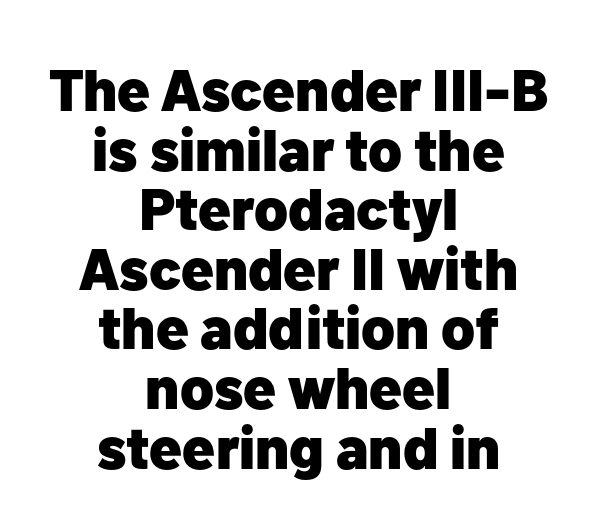
{"serif": "no", "italic": "no", "bold": "yes", "weight": "heavy", "width": "normal", "stroke_contrast": "low", "x_height": "medium", "monospaced": "no", "underline": "no", "align": "center", "line_spacing": "tight", "line_spacing_ratio": 1.01, "letter_spacing": "normal", "letter_spacing_em": 0.0, "glyph_px": 59}
